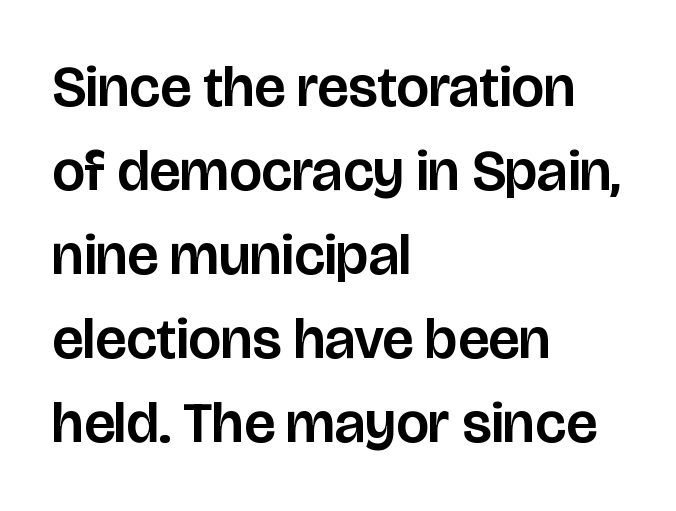
The image shows 58 px sans-serif type, upright; set left-aligned, normal line spacing (1.45x), normal letter spacing, not underlined; low stroke contrast and a large x-height.
